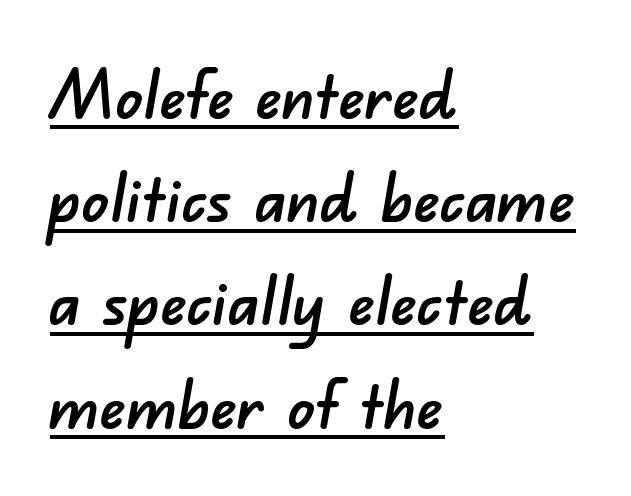
{"serif": "no", "width": "normal", "stroke_contrast": "low", "x_height": "small", "monospaced": "no", "underline": "yes", "align": "left", "line_spacing": "normal", "line_spacing_ratio": 1.54, "letter_spacing": "normal", "letter_spacing_em": 0.0, "glyph_px": 67}
